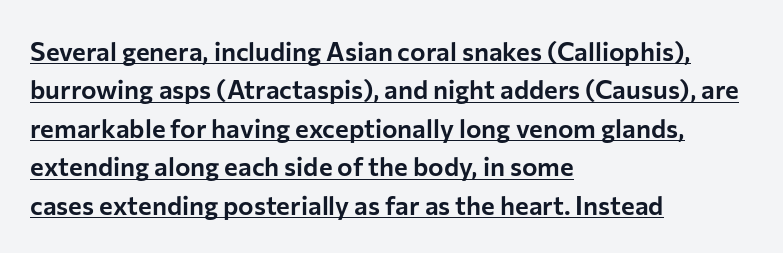
Here the glyphs are tracked normally, forming tight word shapes. Line beginnings align vertically; line endings do not. Do the letters lean? They stand straight. These lines sit exactly where default settings would place them. You can see a thin bar hugging the bottom of the glyphs.
